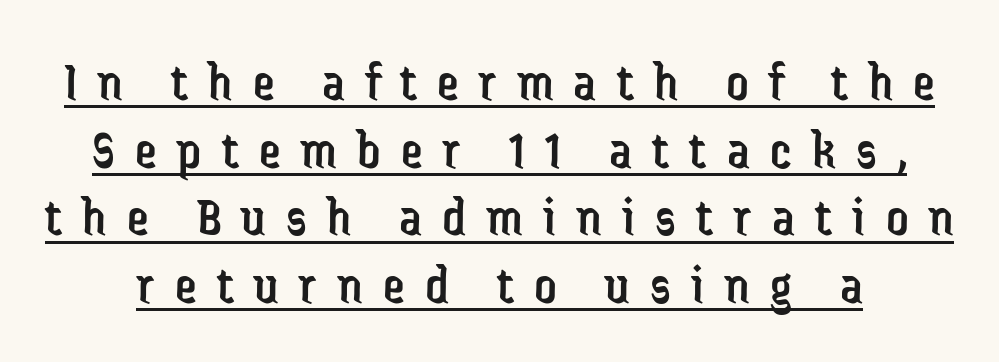
{"serif": "no", "italic": "no", "bold": "no", "weight": "regular", "width": "condensed", "stroke_contrast": "low", "x_height": "medium", "monospaced": "no", "underline": "yes", "line_spacing_ratio": 1.23, "letter_spacing": "wide", "letter_spacing_em": 0.37, "glyph_px": 55}
